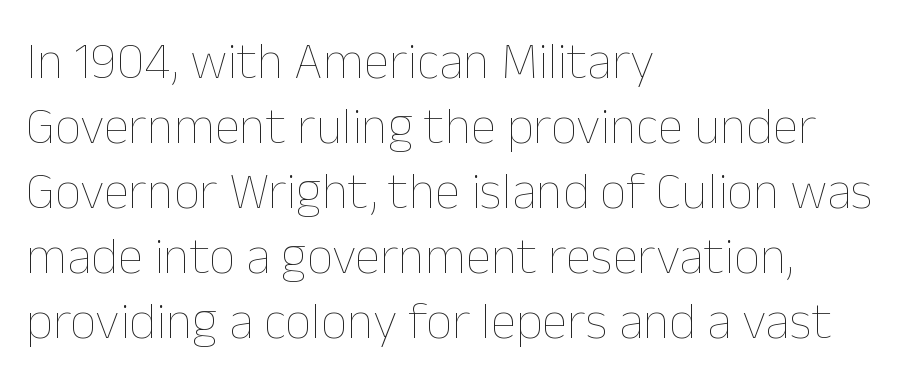
The font's upright variant was chosen for this text. Letter spacing: default. The passage shown is not underscored anywhere. Is the type heavy? It reads as light-to-regular instead. Compared with a centered layout, this one pins lines to the left instead.
